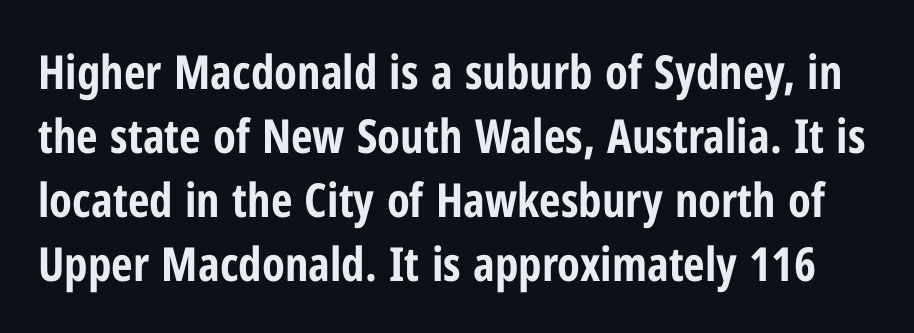
Q: Is the text bold? A: Yes.
Q: Is the text italic (slanted)? A: No, it is upright.
Q: Is the typeface a serif or a sans-serif typeface? A: Sans-serif.
Q: Is the text underlined? A: No.
Q: Is the spacing between letters normal or unusually wide? A: Normal.
Q: Is the spacing between lines tight, normal or loose? A: Normal.
Q: Width (condensed, normal, or wide)? A: Condensed.
Q: Stroke contrast? A: Low.
Q: x-height? A: Medium.
Q: Monospaced? A: No.
